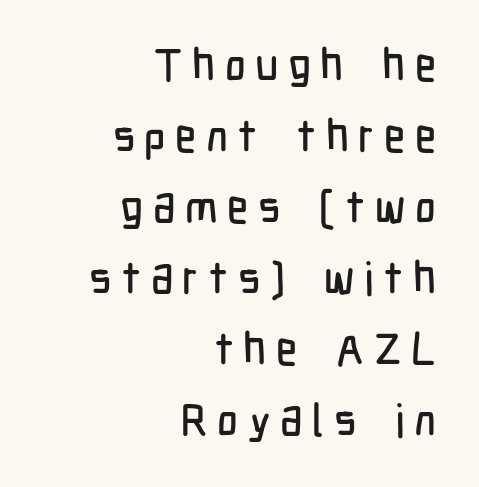
Q: Is the text italic (slanted)? A: No, it is upright.
Q: Is the typeface a serif or a sans-serif typeface? A: Sans-serif.
Q: Is the text underlined? A: No.
Q: How is the paragraph aligned? A: Right-aligned.
Q: Is the spacing between letters normal or unusually wide? A: Unusually wide.
Q: Is the spacing between lines tight, normal or loose? A: Normal.
Q: Width (condensed, normal, or wide)? A: Condensed.
Q: Stroke contrast? A: Low.
Q: x-height? A: Medium.
Q: Monospaced? A: No.
